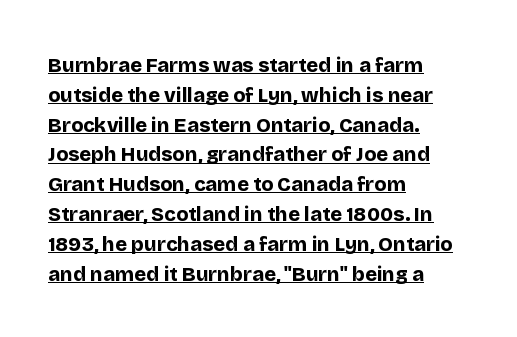
The image shows 20 px bold type, upright; set left-aligned, normal line spacing (1.49x), normal letter spacing, underlined.
